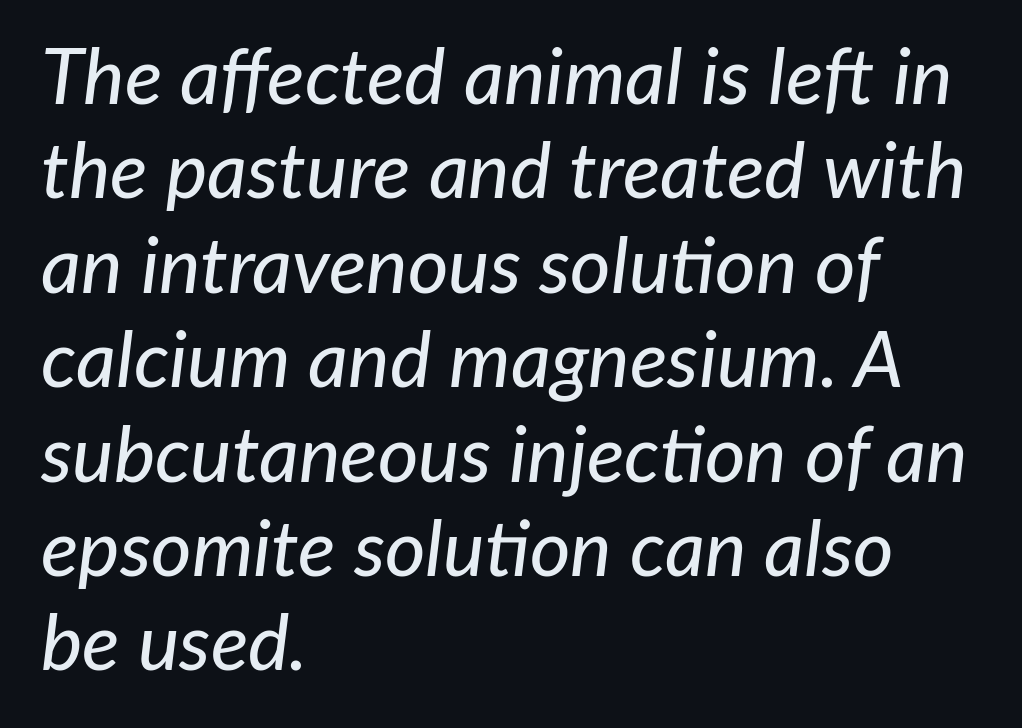
This is oblique type, the kind used for emphasis or titles. Nothing unusual about the tracking: characters are spaced as the font intends. The zone under the glyphs is completely vacant. The paragraph has a hard left edge and a soft right edge. Character widths vary here, with narrow letters taking less room than wide ones.
